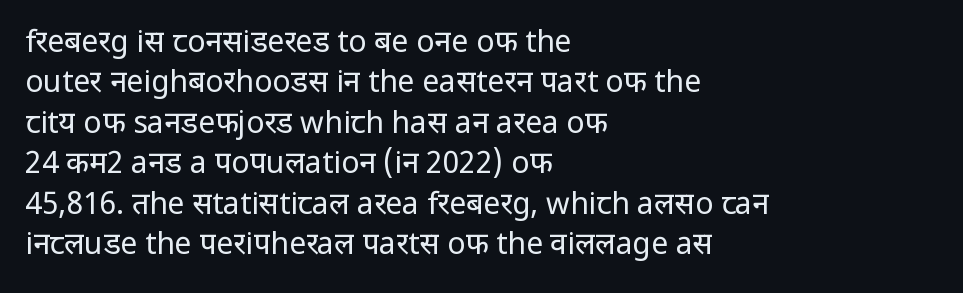
Q: Is the text bold? A: No.
Q: Is the text italic (slanted)? A: No, it is upright.
Q: Is the typeface a serif or a sans-serif typeface? A: Sans-serif.
Q: Is the text underlined? A: No.
Q: How is the paragraph aligned? A: Left-aligned.
Q: Is the spacing between letters normal or unusually wide? A: Normal.
Q: Is the spacing between lines tight, normal or loose? A: Normal.
Q: Width (condensed, normal, or wide)? A: Normal.
Q: Stroke contrast? A: Low.
Q: x-height? A: Medium.
Q: Monospaced? A: No.
